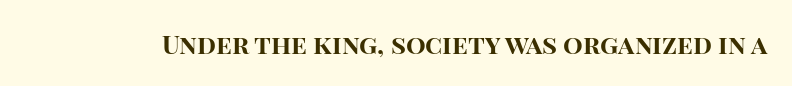
Q: Is the text bold? A: Yes.
Q: Is the text italic (slanted)? A: No, it is upright.
Q: Is the text underlined? A: No.
Q: Is the spacing between letters normal or unusually wide? A: Normal.
